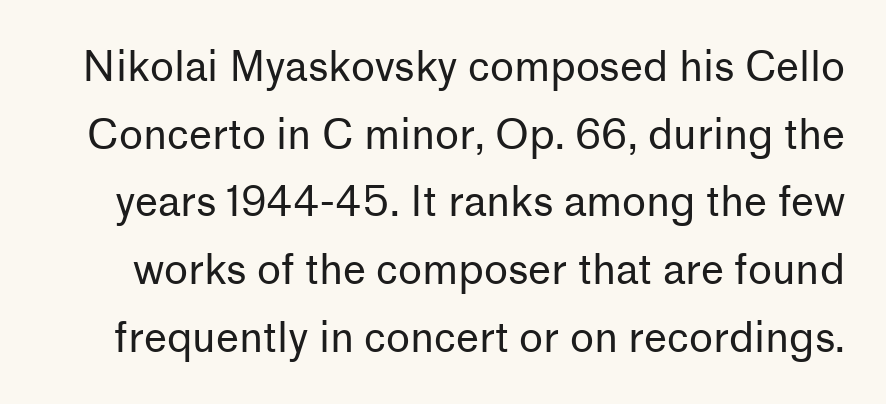
Q: Is the text bold? A: No.
Q: Is the text italic (slanted)? A: No, it is upright.
Q: Is the typeface a serif or a sans-serif typeface? A: Sans-serif.
Q: Is the text underlined? A: No.
Q: Is the spacing between letters normal or unusually wide? A: Normal.
Q: Is the spacing between lines tight, normal or loose? A: Normal.
Q: Width (condensed, normal, or wide)? A: Normal.
Q: Stroke contrast? A: Low.
Q: x-height? A: Medium.
Q: Monospaced? A: No.
